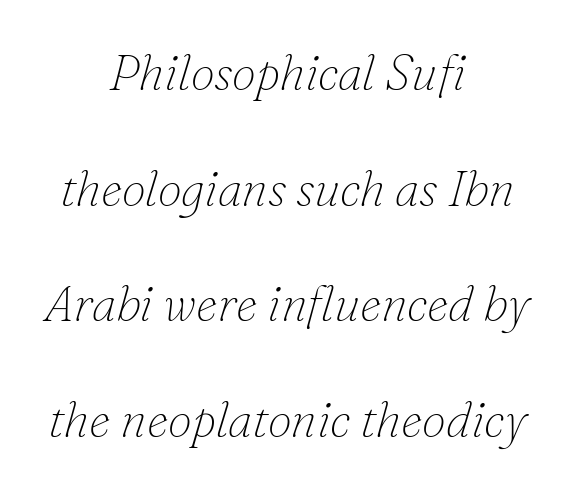
The image shows 49 px thin serif type, italic (leaning right); set centered, loose line spacing (2.36x), normal letter spacing, not underlined; low stroke contrast and a small x-height.
